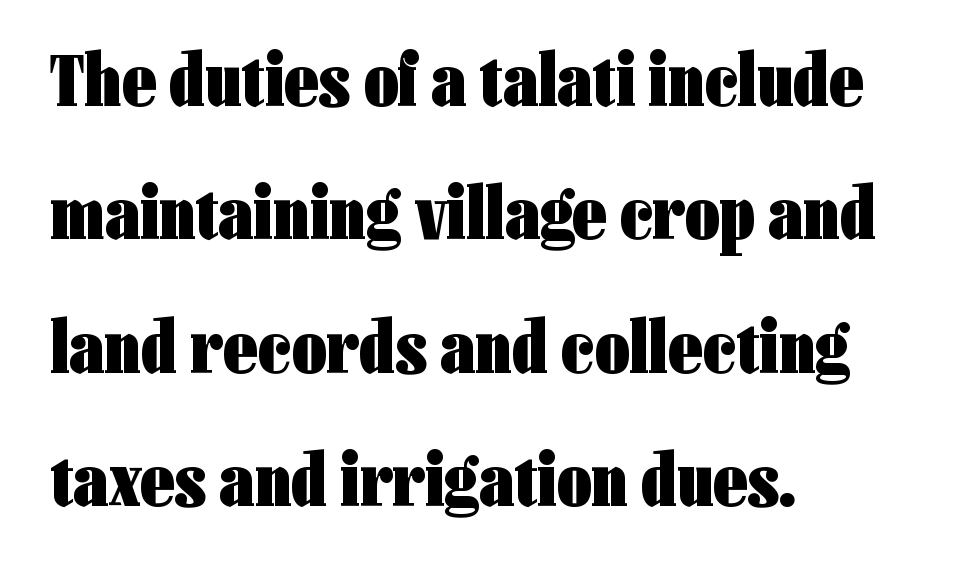
{"serif": "no", "italic": "no", "bold": "yes", "weight": "heavy", "width": "condensed", "stroke_contrast": "low", "x_height": "medium", "monospaced": "no", "underline": "no", "align": "left", "line_spacing_ratio": 1.78, "letter_spacing": "normal", "letter_spacing_em": 0.0, "glyph_px": 75}
